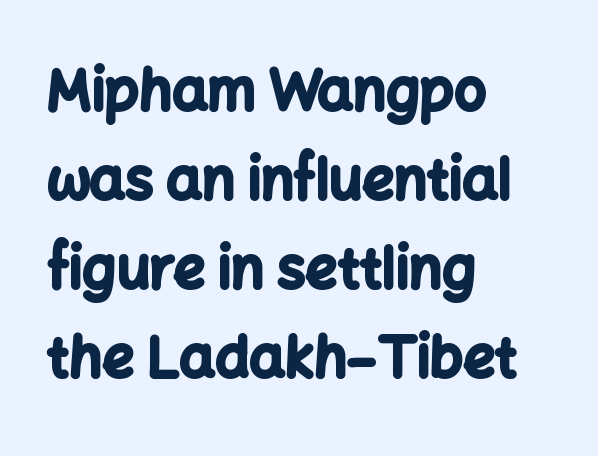
Q: Is the text bold? A: Yes.
Q: Is the text italic (slanted)? A: No, it is upright.
Q: Is the typeface a serif or a sans-serif typeface? A: Sans-serif.
Q: Is the text underlined? A: No.
Q: How is the paragraph aligned? A: Left-aligned.
Q: Is the spacing between letters normal or unusually wide? A: Normal.
Q: Is the spacing between lines tight, normal or loose? A: Normal.
Q: Width (condensed, normal, or wide)? A: Normal.
Q: Stroke contrast? A: Low.
Q: x-height? A: Medium.
Q: Monospaced? A: No.
